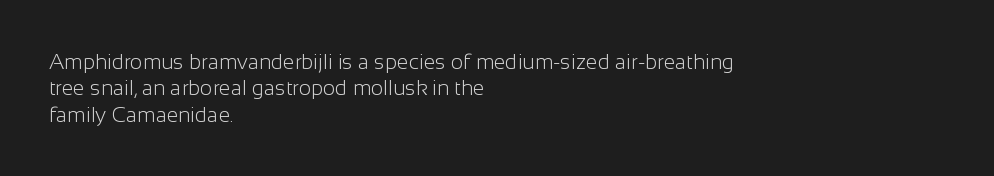
The rendering uses a moderate line-height, typical for paragraphs. Only glyphs here, with clear space below each row. The passage is arranged the way most books set body copy — flush left. Spacing between characters is what you'd get straight out of the box.
